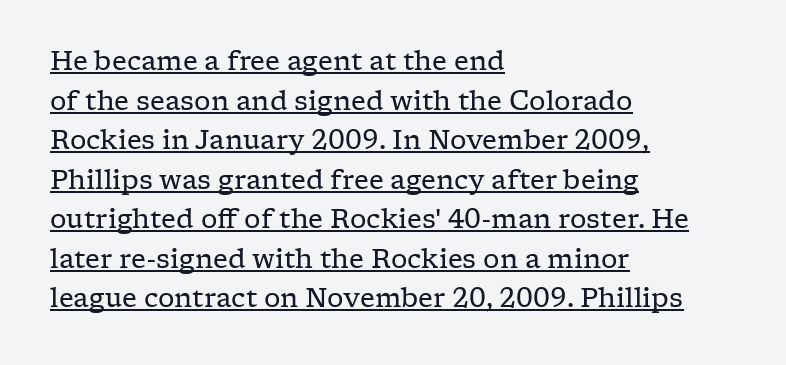
{"italic": "no", "bold": "no", "underline": "yes", "align": "left", "line_spacing": "normal", "line_spacing_ratio": 1.52, "letter_spacing": "normal", "letter_spacing_em": 0.0, "glyph_px": 26}
